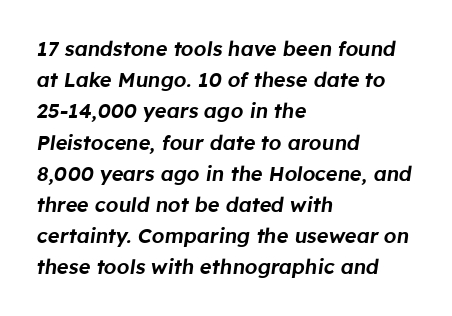
The rendering keeps characters at their native spacing. The space between consecutive lines is moderate. Where is the straight margin? On the left. The baseline area is clear. Yep, that's italic — everything's leaning.
